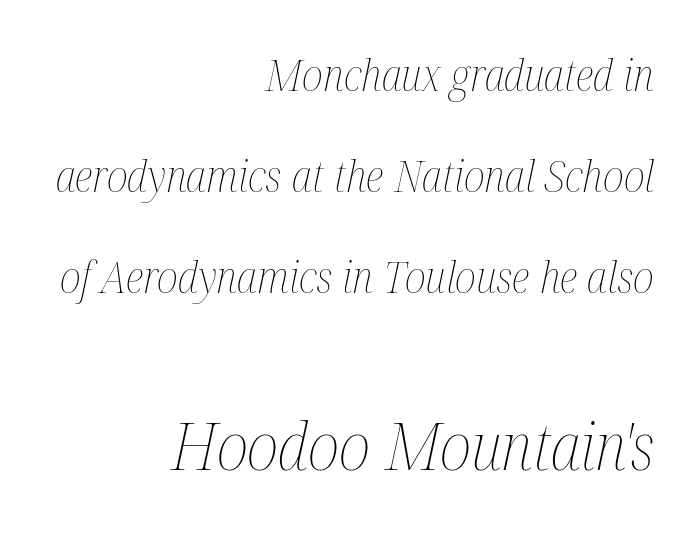
The image shows 66 px thin, condensed type, italic (leaning right); set right-aligned, loose line spacing (2.3x), normal letter spacing, not underlined; the second (bottom) block is 1.5x larger; medium stroke contrast and a medium x-height.
